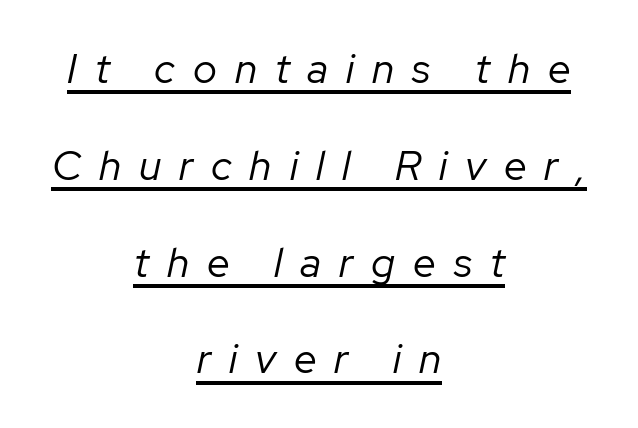
The image shows 41 px regular-weight type, italic (leaning right); set centered, loose line spacing (2.36x), unusually wide letter spacing (+0.44 em), underlined; low stroke contrast and a medium x-height.
